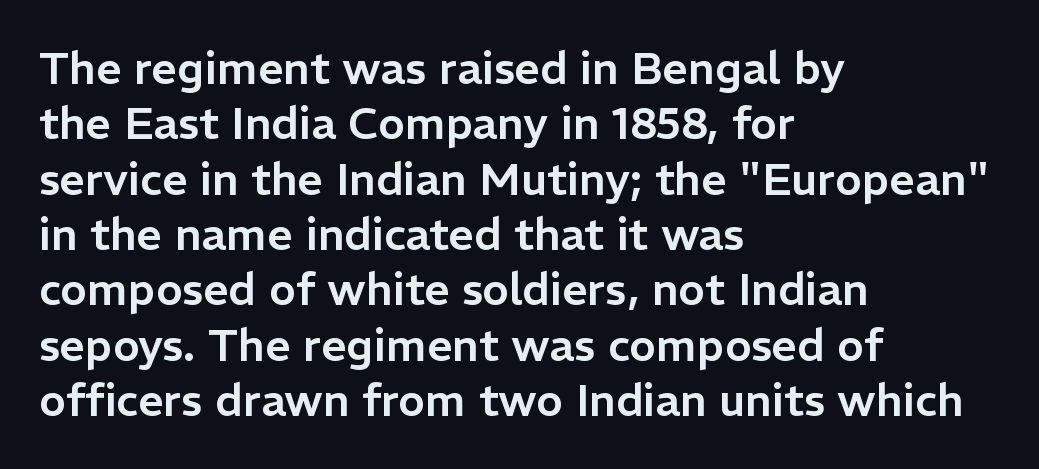
{"serif": "no", "italic": "no", "width": "normal", "stroke_contrast": "low", "x_height": "medium", "monospaced": "no", "underline": "no", "align": "left", "line_spacing_ratio": 1.23, "letter_spacing": "normal", "letter_spacing_em": 0.0, "glyph_px": 45}
